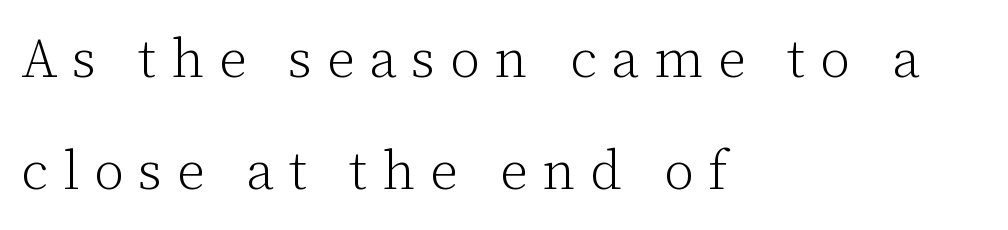
{"serif": "yes", "italic": "no", "bold": "no", "weight": "light", "width": "normal", "stroke_contrast": "low", "x_height": "medium", "monospaced": "no", "underline": "no", "align": "left", "line_spacing": "loose", "line_spacing_ratio": 2.08, "letter_spacing": "wide", "letter_spacing_em": 0.27, "glyph_px": 54}
